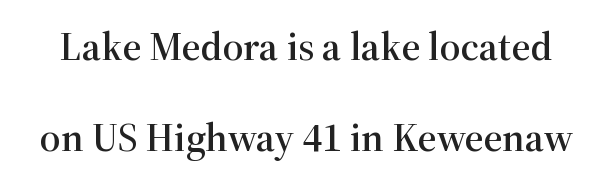
{"serif": "yes", "italic": "no", "width": "normal", "stroke_contrast": "high", "x_height": "medium", "monospaced": "no", "underline": "no", "line_spacing": "loose", "line_spacing_ratio": 2.22, "letter_spacing": "normal", "letter_spacing_em": 0.0, "glyph_px": 41}
